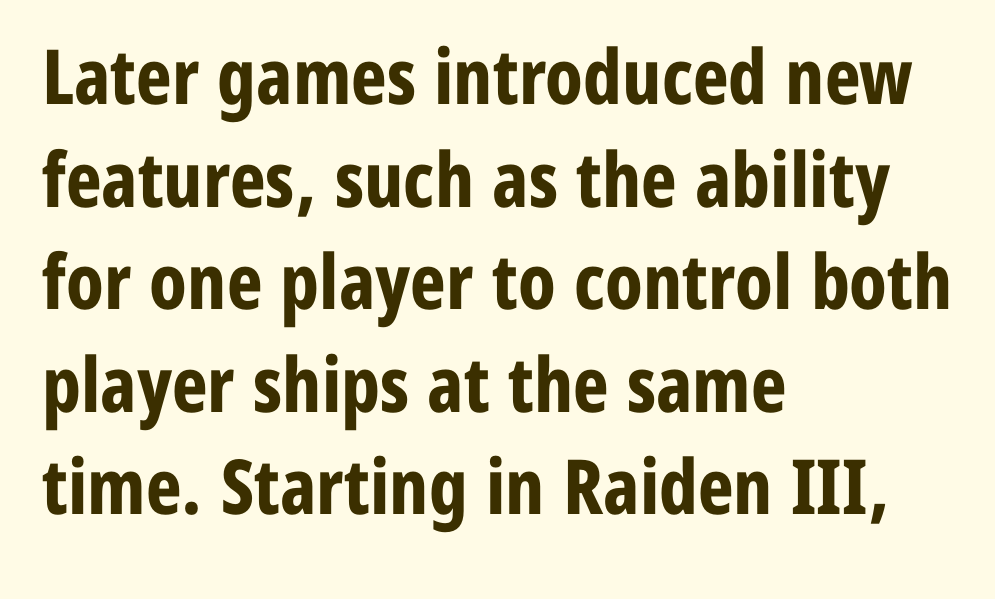
Q: Is the text bold? A: Yes.
Q: Is the text italic (slanted)? A: No, it is upright.
Q: Is the typeface a serif or a sans-serif typeface? A: Sans-serif.
Q: Is the text underlined? A: No.
Q: How is the paragraph aligned? A: Left-aligned.
Q: Is the spacing between letters normal or unusually wide? A: Normal.
Q: Is the spacing between lines tight, normal or loose? A: Normal.
Q: Width (condensed, normal, or wide)? A: Condensed.
Q: Stroke contrast? A: Low.
Q: x-height? A: Medium.
Q: Monospaced? A: No.
